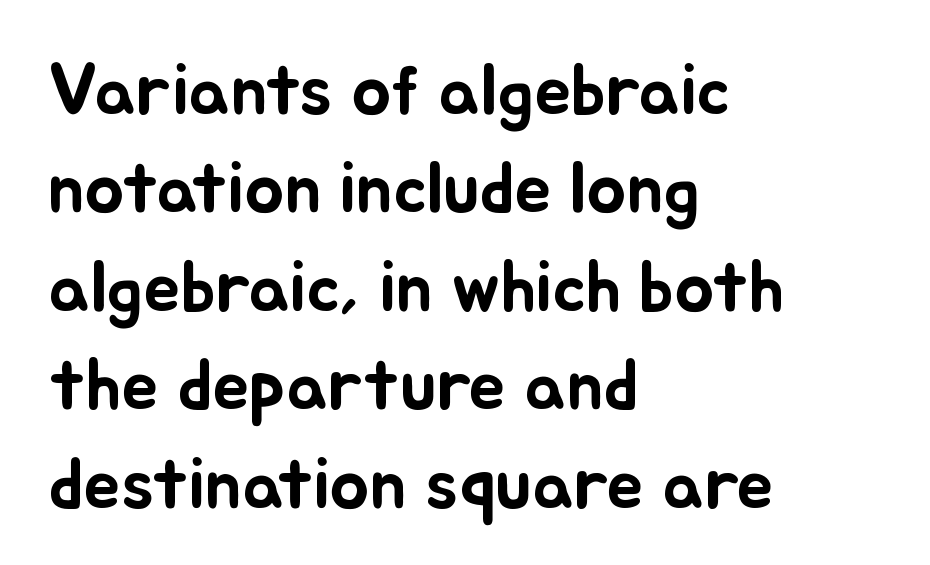
The image shows 74 px text type, upright; set left-aligned, normal line spacing (1.33x), normal letter spacing, not underlined; low stroke contrast and a small x-height.
